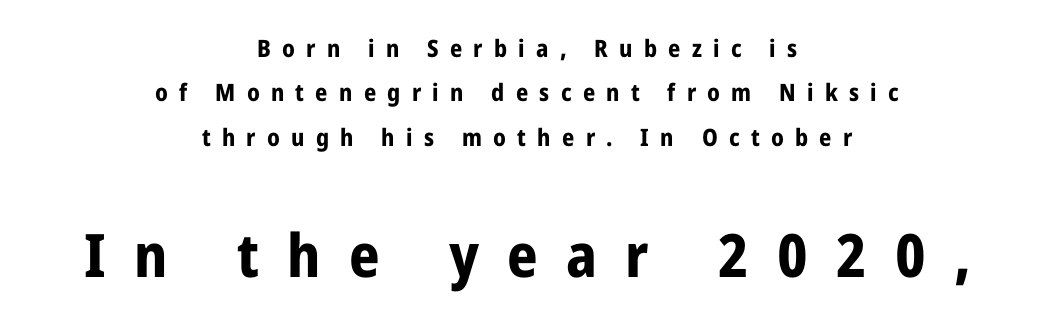
Words appear elongated and porous because spacing is wide. Lines of text with bare space underneath. Reading down the block, each line starts at a different indent, mirrored at its end. This is sans-serif lettering, the kind often seen on screens and signage.
